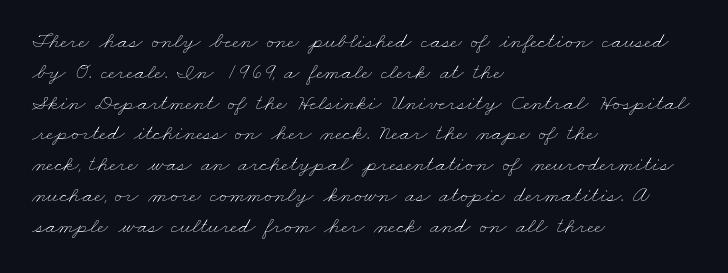
These glyphs show unthickened strokes, regular width or finer. If you measured baseline to baseline, you'd find a middling distance. Glance below the letters and you will spot only blank space. Line starts are locked; line ends wander. Honestly, the letter spacing is just normal — you wouldn't notice it.
